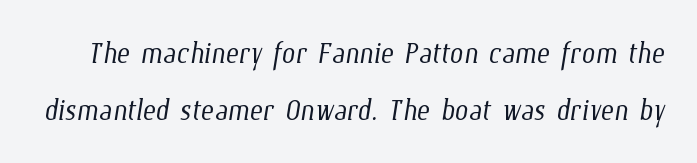
Q: Is the text bold? A: No.
Q: Is the text underlined? A: No.
Q: Is the spacing between letters normal or unusually wide? A: Normal.
Q: Is the spacing between lines tight, normal or loose? A: Normal.
Q: Width (condensed, normal, or wide)? A: Condensed.
Q: Stroke contrast? A: Low.
Q: x-height? A: Medium.
Q: Monospaced? A: No.
